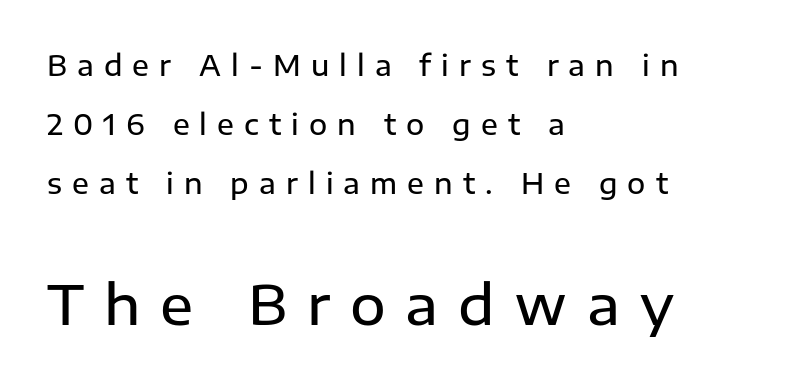
{"serif": "no", "italic": "no", "bold": "semi", "weight": "semibold", "width": "normal", "stroke_contrast": "low", "x_height": "medium", "monospaced": "no", "underline": "no", "align": "left", "line_spacing": "loose", "line_spacing_ratio": 2.11, "letter_spacing": "wide", "letter_spacing_em": 0.36, "larger_block": "second", "size_ratio": 1.96, "glyph_px": 55}
